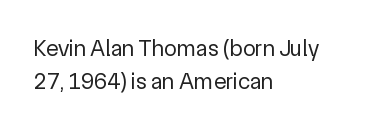
The image shows 23 px text type, upright; set left-aligned, normal line spacing (1.43x), normal letter spacing, not underlined.
